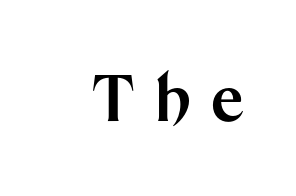
The image shows 64 px bold sans-serif type, upright; set unusually wide letter spacing (+0.31 em), not underlined; medium stroke contrast and a medium x-height.
